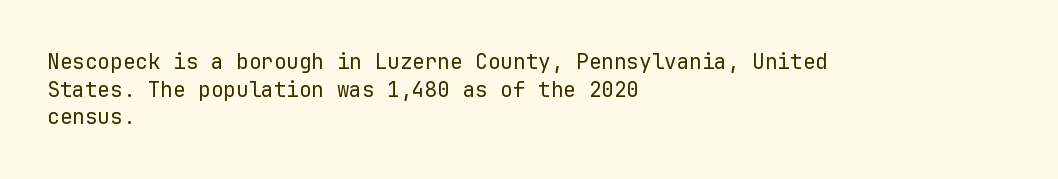
{"italic": "no", "bold": "no", "underline": "no", "align": "left", "line_spacing": "normal", "line_spacing_ratio": 1.32, "letter_spacing": "normal", "letter_spacing_em": 0.0, "glyph_px": 21}
